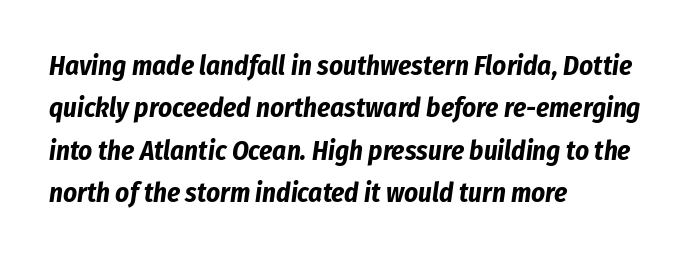
The rendering anchors every line to the left-hand side. A typesetter would call this leading conventional body-copy spacing. Default kerning and tracking; the words read as compact shapes. A bare baseline throughout the passage. Characters are canted at an angle relative to the baseline's perpendicular.
